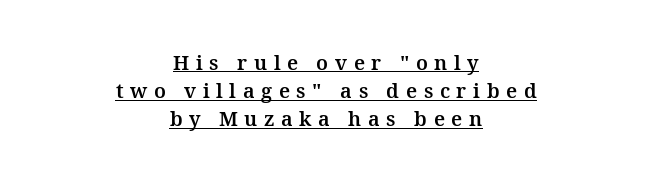
Q: Is the text italic (slanted)? A: No, it is upright.
Q: Is the text underlined? A: Yes.
Q: How is the paragraph aligned? A: Centered.
Q: Is the spacing between letters normal or unusually wide? A: Unusually wide.
Q: Is the spacing between lines tight, normal or loose? A: Normal.
